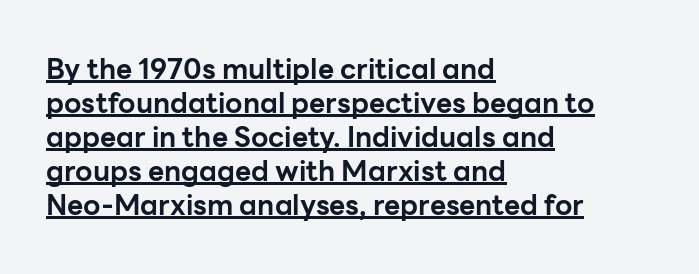
{"serif": "no", "italic": "no", "bold": "yes", "weight": "bold", "width": "normal", "stroke_contrast": "low", "x_height": "medium", "monospaced": "no", "underline": "yes", "align": "left", "line_spacing_ratio": 1.21, "letter_spacing": "normal", "letter_spacing_em": 0.0, "glyph_px": 28}
